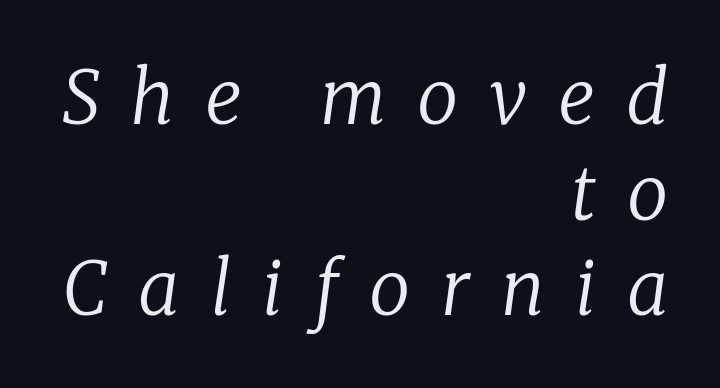
Glance below the letters and you will spot only blank space. Does extra space separate the letters? Yes, quite a lot of it. You can tell from the footed stems that serif type was used. Compared with typical paragraphs, the rows here are spaced about the same. The passage is arranged like a letterhead date or caption credit — flush right. The weight tops out at a normal text grade.
